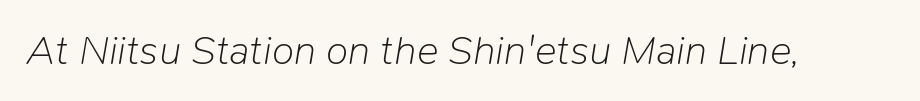
The image shows 41 px light type, italic (leaning right); set normal letter spacing, not underlined; low stroke contrast and a medium x-height.
